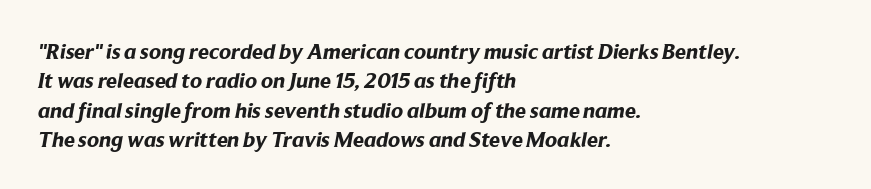
Q: Is the text bold? A: Yes.
Q: Is the text underlined? A: No.
Q: How is the paragraph aligned? A: Left-aligned.
Q: Is the spacing between letters normal or unusually wide? A: Normal.
Q: Is the spacing between lines tight, normal or loose? A: Normal.
